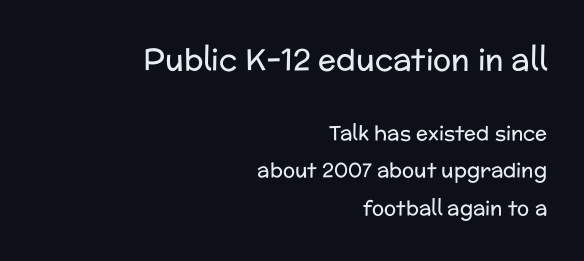
The image shows 30 px regular-weight sans-serif type, upright; set right-aligned, line spacing 1.89x, normal letter spacing, not underlined; the first (top) block is 1.5x larger; low stroke contrast and a medium x-height.
